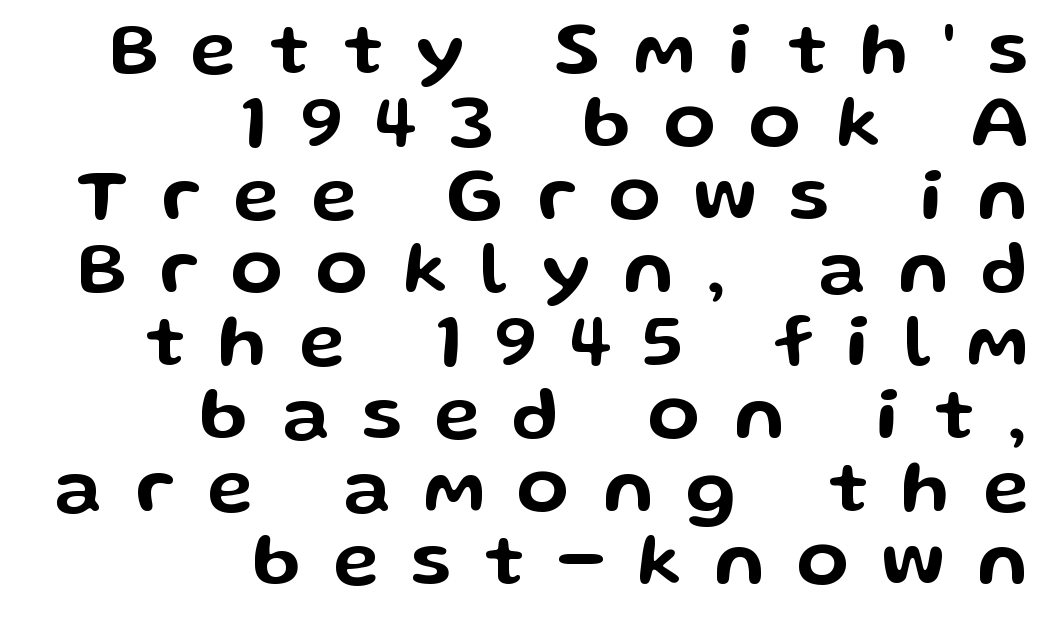
Q: Is the text italic (slanted)? A: No, it is upright.
Q: Is the typeface a serif or a sans-serif typeface? A: Sans-serif.
Q: Is the text underlined? A: No.
Q: How is the paragraph aligned? A: Right-aligned.
Q: Is the spacing between letters normal or unusually wide? A: Unusually wide.
Q: Is the spacing between lines tight, normal or loose? A: Tight.
Q: Width (condensed, normal, or wide)? A: Wide.
Q: Stroke contrast? A: Low.
Q: x-height? A: Medium.
Q: Monospaced? A: No.
